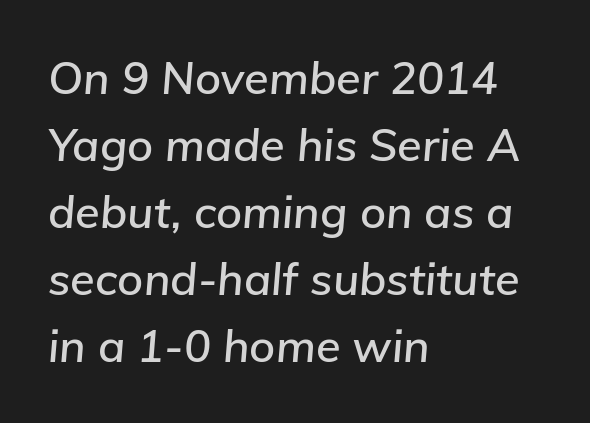
{"italic": "yes", "lean": "right", "slant_degrees": 5, "width": "normal", "stroke_contrast": "low", "x_height": "medium", "monospaced": "no", "underline": "no", "align": "left", "line_spacing": "normal", "line_spacing_ratio": 1.49, "letter_spacing": "normal", "letter_spacing_em": 0.0, "glyph_px": 45}
